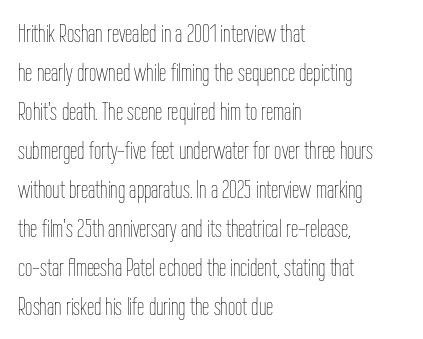
The image shows 26 px text type, upright; set left-aligned, normal line spacing (1.5x), normal letter spacing, not underlined.
